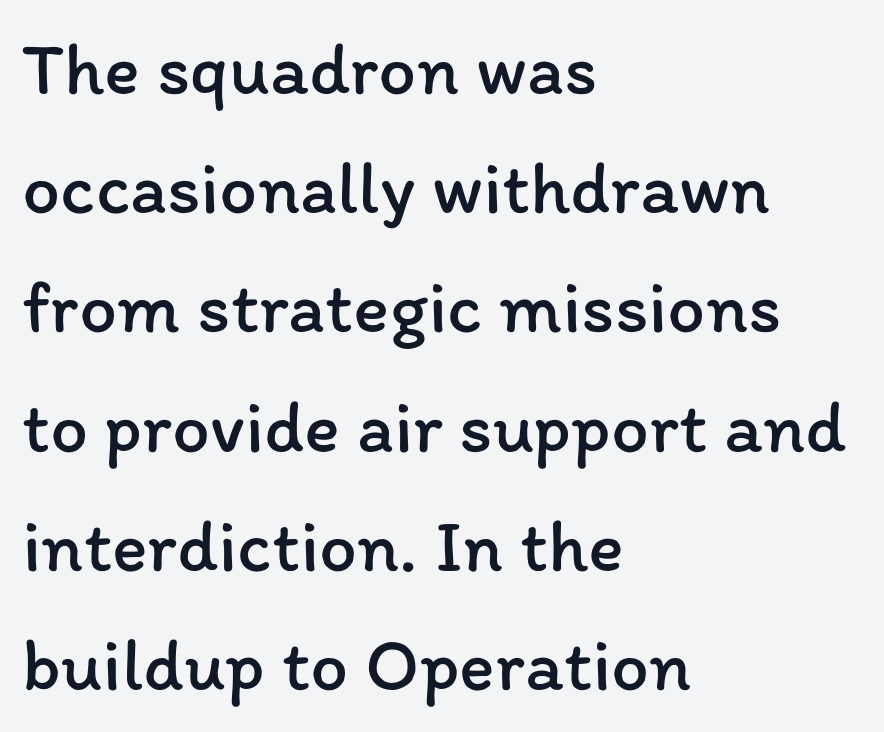
Weight: in the light-to-regular range. Each letter keeps its own natural width here, so spacing adapts to shape. This rendering leaves character spacing at its baseline value. The type sits square on the baseline with zero lean. Layout note: lines flush left. The space beneath each line is pristine and unruled.
